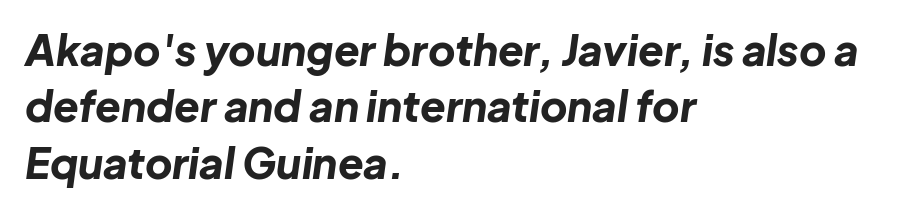
Q: Is the text bold? A: Yes.
Q: Is the text italic (slanted)? A: Yes, it leans right by about 8 degrees.
Q: Is the text underlined? A: No.
Q: How is the paragraph aligned? A: Left-aligned.
Q: Is the spacing between letters normal or unusually wide? A: Normal.
Q: Is the spacing between lines tight, normal or loose? A: Normal.
Q: Width (condensed, normal, or wide)? A: Normal.
Q: Stroke contrast? A: Low.
Q: x-height? A: Medium.
Q: Monospaced? A: No.
